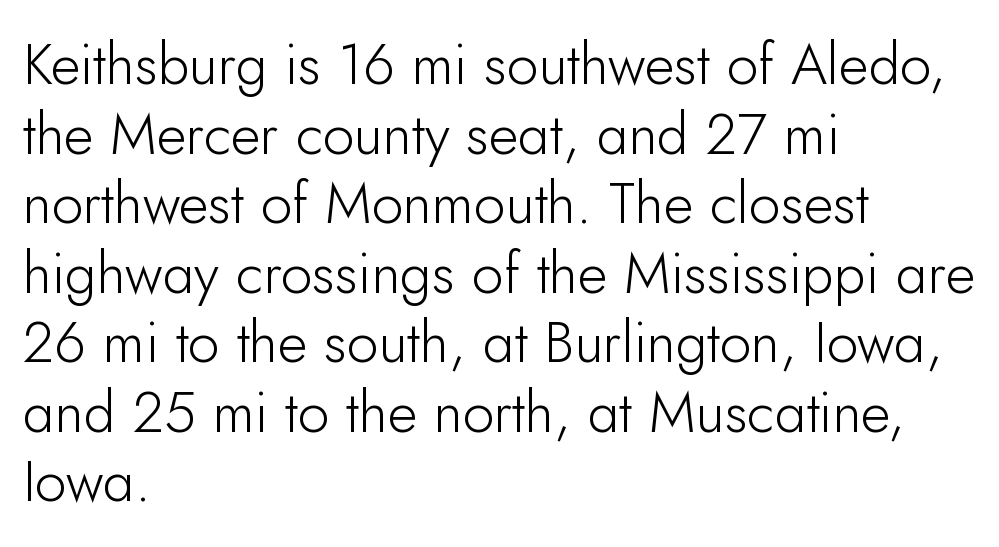
A sans-serif font was chosen for this passage. No extra tracking has been applied to these lines. Horizontal alignment here is leftward, the default for most running prose. Every character sits straight up, as roman type does. Character widths vary here, with narrow letters taking less room than wide ones.
